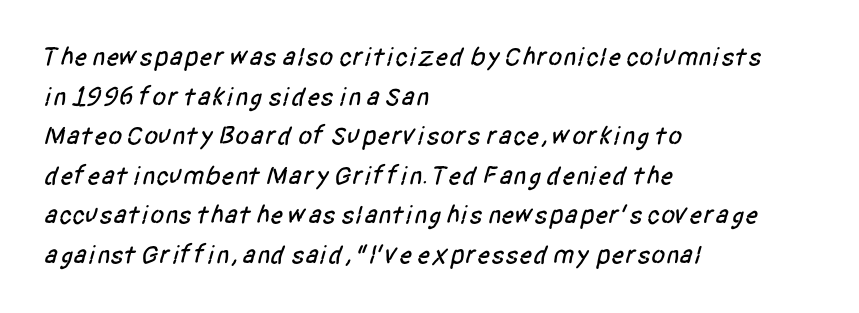
The image shows 26 px text type; set left-aligned, normal line spacing (1.52x), normal letter spacing, not underlined.
